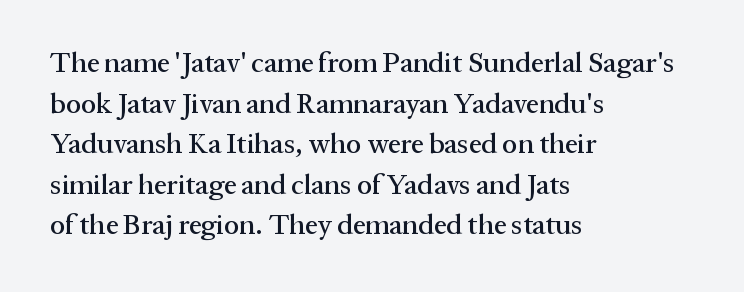
The image shows 28 px serif type, upright; set left-aligned, normal line spacing (1.45x), normal letter spacing, not underlined; medium stroke contrast and a medium x-height.
